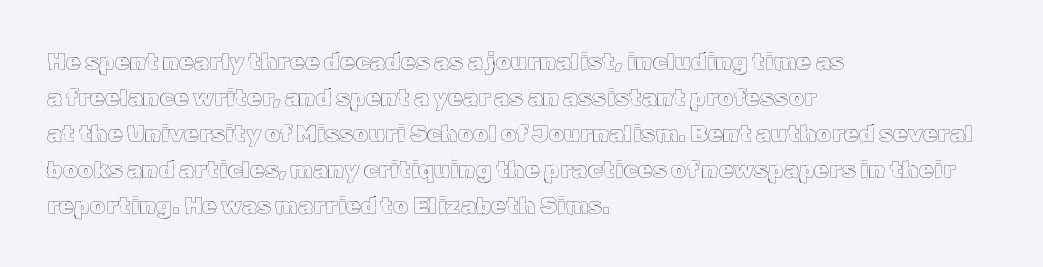
{"italic": "no", "underline": "no", "align": "left", "line_spacing": "normal", "line_spacing_ratio": 1.5, "letter_spacing": "normal", "letter_spacing_em": 0.0, "glyph_px": 24}
